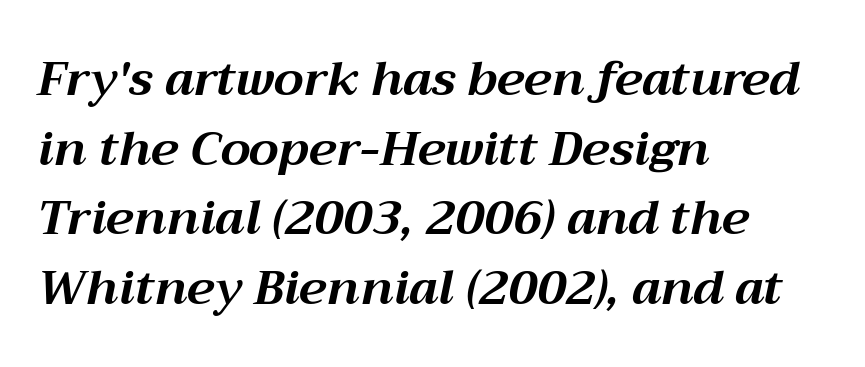
Does the leading feel generous? No, just average. A typesetter would call this proportional, since set widths differ per character. Descenders hang freely into open space. I'd describe the lettering as bold — thick and assertive.
